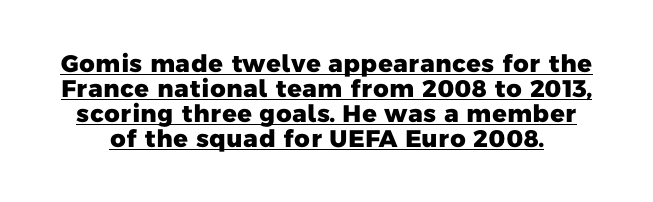
{"bold": "yes", "underline": "yes", "line_spacing": "tight", "line_spacing_ratio": 1.04, "letter_spacing": "normal", "letter_spacing_em": 0.0, "glyph_px": 24}
